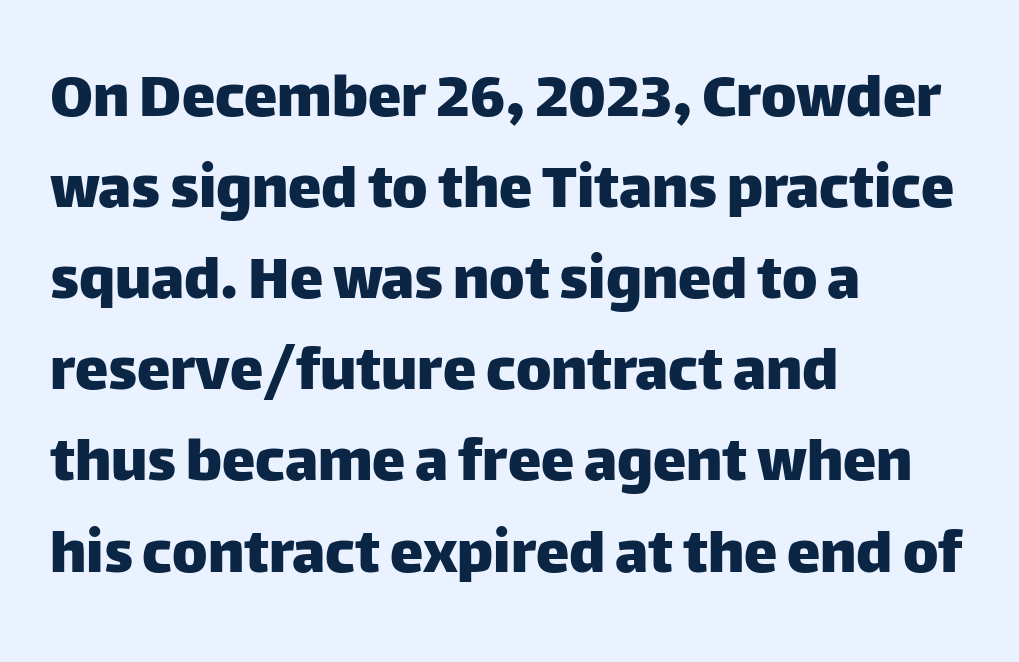
The image shows 67 px sans-serif type, upright; set left-aligned, normal line spacing (1.36x), normal letter spacing, not underlined; low stroke contrast and a large x-height.
